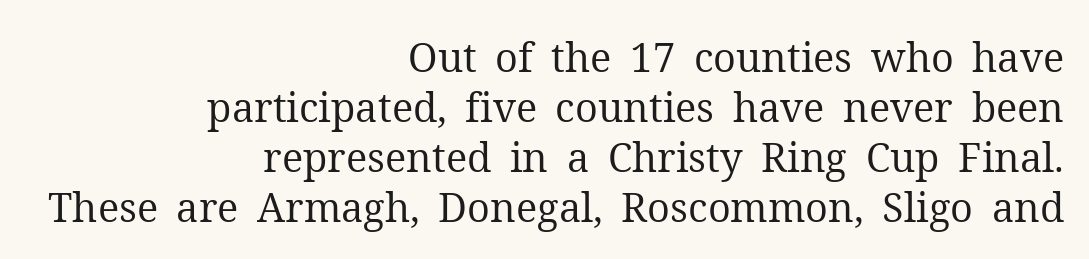
Q: Is the text bold? A: No.
Q: Is the text italic (slanted)? A: No, it is upright.
Q: Is the typeface a serif or a sans-serif typeface? A: Serif.
Q: Is the text underlined? A: No.
Q: How is the paragraph aligned? A: Right-aligned.
Q: Is the spacing between letters normal or unusually wide? A: Normal.
Q: Is the spacing between lines tight, normal or loose? A: Normal.
Q: Width (condensed, normal, or wide)? A: Normal.
Q: Stroke contrast? A: Medium.
Q: x-height? A: Medium.
Q: Monospaced? A: No.
